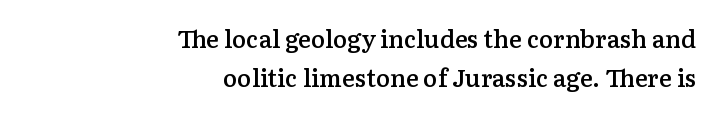
Q: Is the text bold? A: Semi-bold.
Q: Is the text italic (slanted)? A: No, it is upright.
Q: Is the text underlined? A: No.
Q: How is the paragraph aligned? A: Right-aligned.
Q: Is the spacing between letters normal or unusually wide? A: Normal.
Q: Is the spacing between lines tight, normal or loose? A: Normal.
